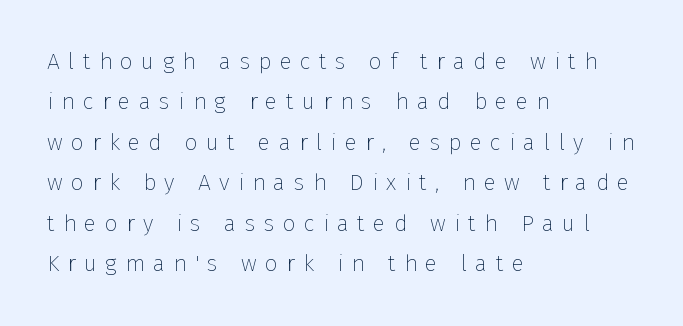
Q: Is the text bold? A: No.
Q: Is the text italic (slanted)? A: No, it is upright.
Q: Is the text underlined? A: No.
Q: How is the paragraph aligned? A: Left-aligned.
Q: Is the spacing between letters normal or unusually wide? A: Unusually wide.
